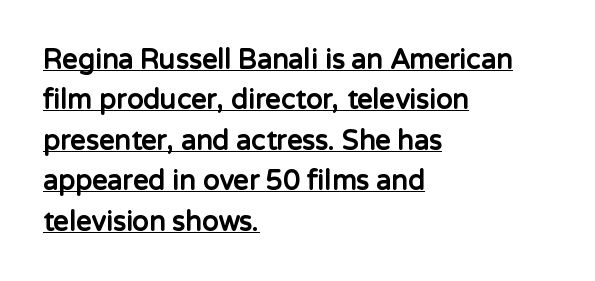
Q: Is the text bold? A: Yes.
Q: Is the text italic (slanted)? A: No, it is upright.
Q: Is the text underlined? A: Yes.
Q: How is the paragraph aligned? A: Left-aligned.
Q: Is the spacing between letters normal or unusually wide? A: Normal.
Q: Is the spacing between lines tight, normal or loose? A: Normal.
